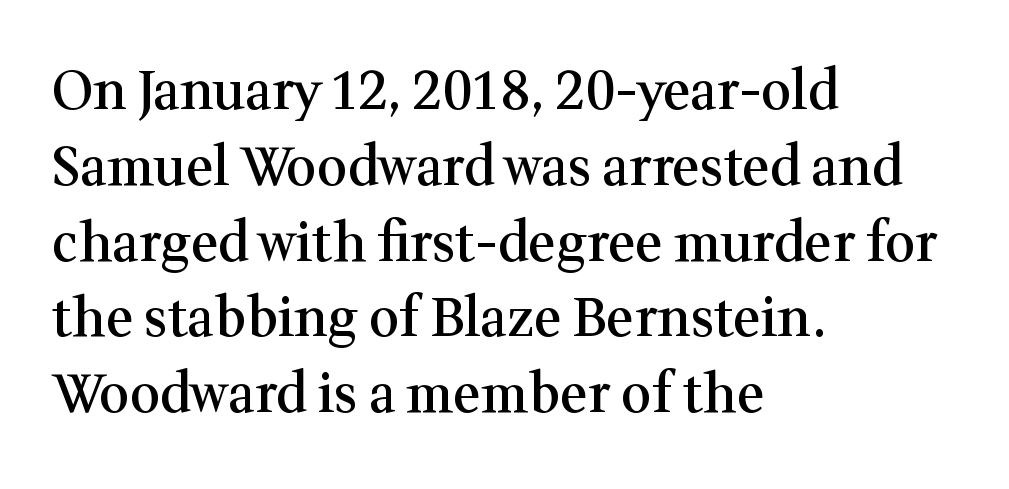
The image shows 53 px semibold serif type, upright; set left-aligned, normal line spacing (1.43x), normal letter spacing, not underlined; medium stroke contrast and a medium x-height.
